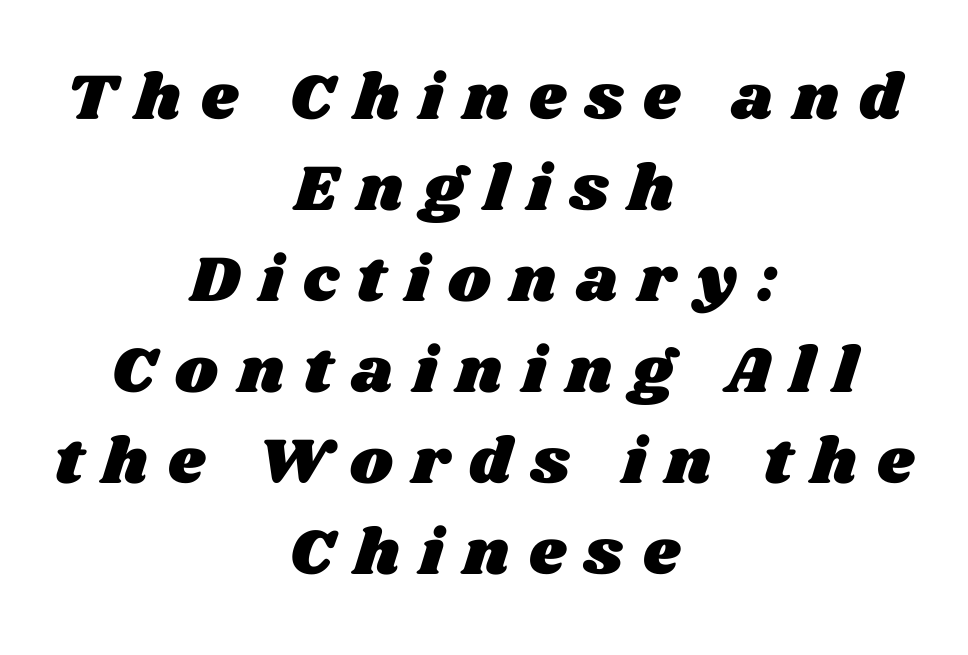
Leftover space on each line is divided equally before and after the words. The horizontal fit of the characters is loose and conspicuously gappy. A typesetter would call this proportional, since set widths differ per character. A normal amount of white space separates one row of letters from the next.
